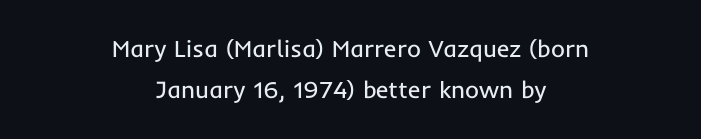
The image shows 24 px text type, upright; set centered, line spacing 1.71x, normal letter spacing, not underlined.
